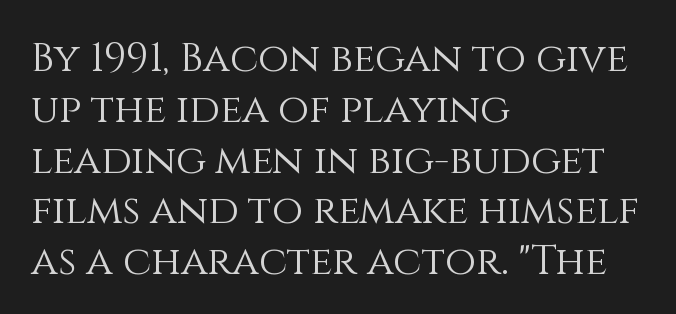
The image shows 40 px light type, upright; set left-aligned, normal line spacing (1.27x), normal letter spacing, not underlined; medium stroke contrast and a large x-height.
